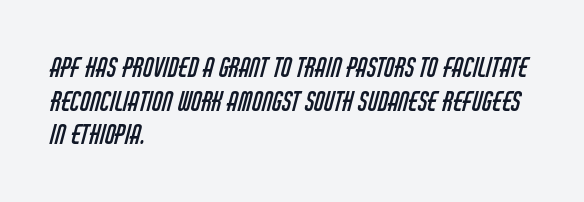
Q: Is the text bold? A: No.
Q: Is the text underlined? A: No.
Q: How is the paragraph aligned? A: Left-aligned.
Q: Is the spacing between letters normal or unusually wide? A: Normal.
Q: Is the spacing between lines tight, normal or loose? A: Normal.
